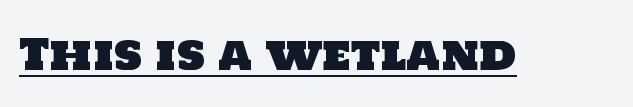
{"serif": "no", "width": "normal", "stroke_contrast": "low", "x_height": "large", "monospaced": "no", "underline": "yes", "letter_spacing": "normal", "letter_spacing_em": 0.0, "glyph_px": 42}
